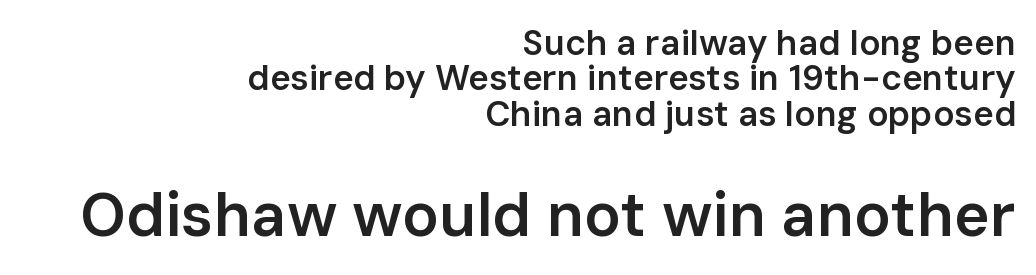
Q: Is the text bold? A: Semi-bold.
Q: Is the text italic (slanted)? A: No, it is upright.
Q: Is the typeface a serif or a sans-serif typeface? A: Sans-serif.
Q: Is the text underlined? A: No.
Q: How is the paragraph aligned? A: Right-aligned.
Q: Is the spacing between letters normal or unusually wide? A: Normal.
Q: Is the spacing between lines tight, normal or loose? A: Tight.
Q: Which block of text is set in a larger size, the first (top) or the second (bottom)? A: The second (bottom) one.
Q: Width (condensed, normal, or wide)? A: Normal.
Q: Stroke contrast? A: Low.
Q: x-height? A: Medium.
Q: Monospaced? A: No.
